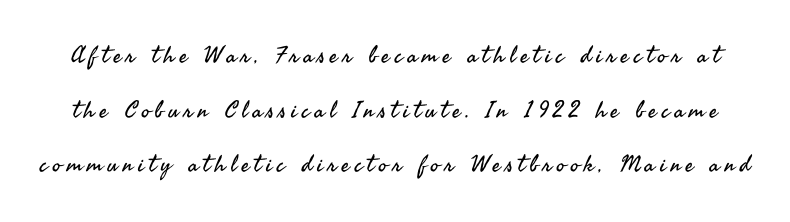
There is plenty of visible air inserted between adjacent glyphs. Stems here are at most as thick as an everyday book face. You could fit nearly another row in the gap between these rows. Lines of text with bare space underneath.
